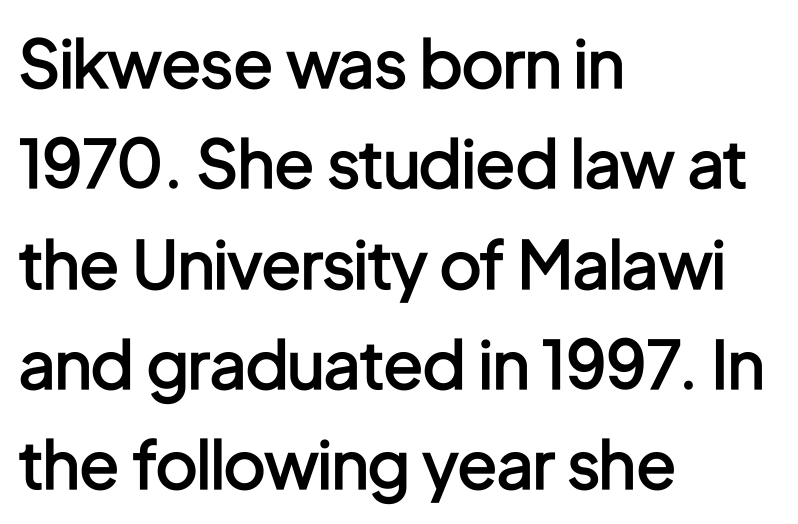
{"serif": "no", "italic": "no", "bold": "semi", "weight": "semibold", "width": "condensed", "stroke_contrast": "low", "x_height": "medium", "monospaced": "no", "underline": "no", "align": "left", "line_spacing": "normal", "line_spacing_ratio": 1.52, "letter_spacing": "normal", "letter_spacing_em": 0.0, "glyph_px": 66}
